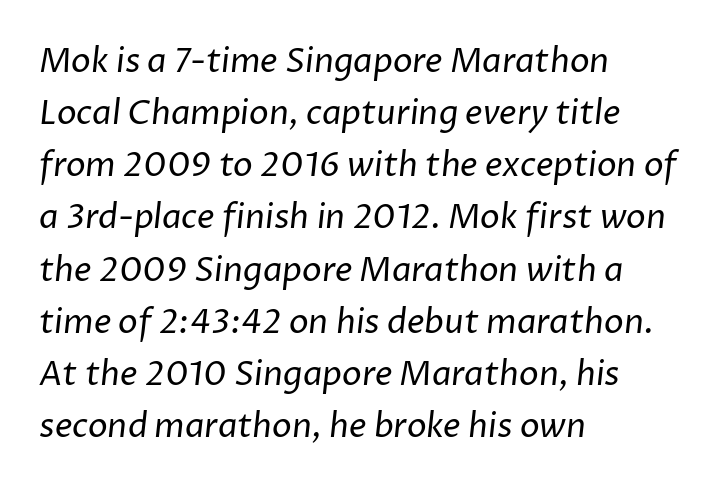
{"serif": "no", "bold": "no", "weight": "regular", "width": "normal", "stroke_contrast": "low", "x_height": "medium", "monospaced": "no", "underline": "no", "align": "left", "line_spacing": "normal", "line_spacing_ratio": 1.58, "letter_spacing": "normal", "letter_spacing_em": 0.0, "glyph_px": 33}
